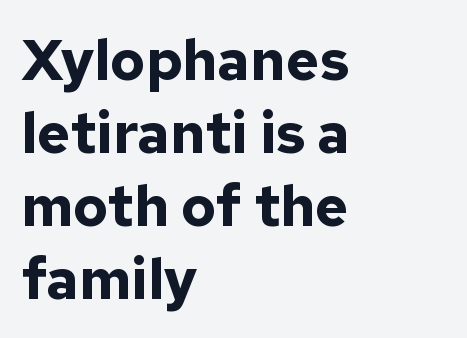
Q: Is the text bold? A: Yes.
Q: Is the text italic (slanted)? A: No, it is upright.
Q: Is the typeface a serif or a sans-serif typeface? A: Sans-serif.
Q: Is the text underlined? A: No.
Q: How is the paragraph aligned? A: Left-aligned.
Q: Is the spacing between letters normal or unusually wide? A: Normal.
Q: Is the spacing between lines tight, normal or loose? A: Normal.
Q: Width (condensed, normal, or wide)? A: Normal.
Q: Stroke contrast? A: Low.
Q: x-height? A: Medium.
Q: Monospaced? A: No.
